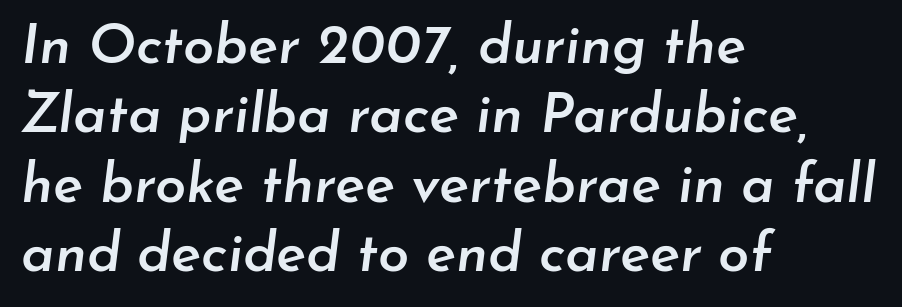
Has an underline been added? It has not. This sample uses an oblique cut, with every glyph tilted off the vertical. The horizontal fit of the characters is conventional and even. The face used here is proportionally spaced, like ordinary book or web type.
